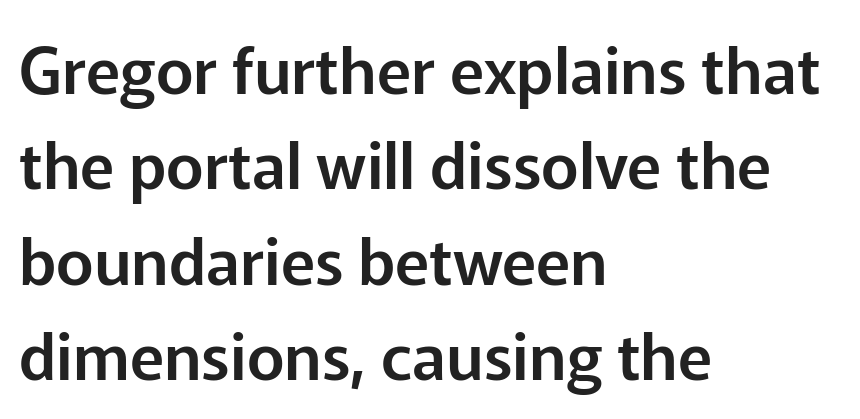
{"serif": "no", "italic": "no", "width": "normal", "stroke_contrast": "low", "x_height": "medium", "monospaced": "no", "underline": "no", "align": "left", "line_spacing": "normal", "line_spacing_ratio": 1.49, "letter_spacing": "normal", "letter_spacing_em": 0.0, "glyph_px": 64}
